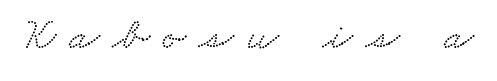
In terms of letterspacing, this is a distinctly airy, spread setting. Here the designer chose a conventional face with non-uniform glyph widths. Check the space under the baseline: it is left empty. I'd call this a serif setting — the letters wear small feet.
